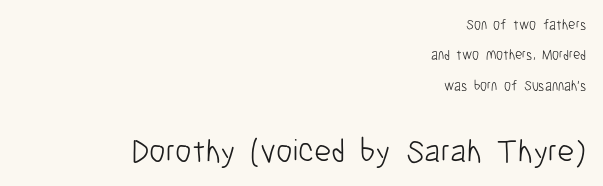
Q: Is the text bold? A: No.
Q: Is the text italic (slanted)? A: No, it is upright.
Q: Is the typeface a serif or a sans-serif typeface? A: Sans-serif.
Q: Is the text underlined? A: No.
Q: How is the paragraph aligned? A: Right-aligned.
Q: Is the spacing between letters normal or unusually wide? A: Normal.
Q: Is the spacing between lines tight, normal or loose? A: Loose.
Q: Which block of text is set in a larger size, the first (top) or the second (bottom)? A: The second (bottom) one.
Q: Width (condensed, normal, or wide)? A: Condensed.
Q: Stroke contrast? A: Low.
Q: x-height? A: Medium.
Q: Monospaced? A: No.
